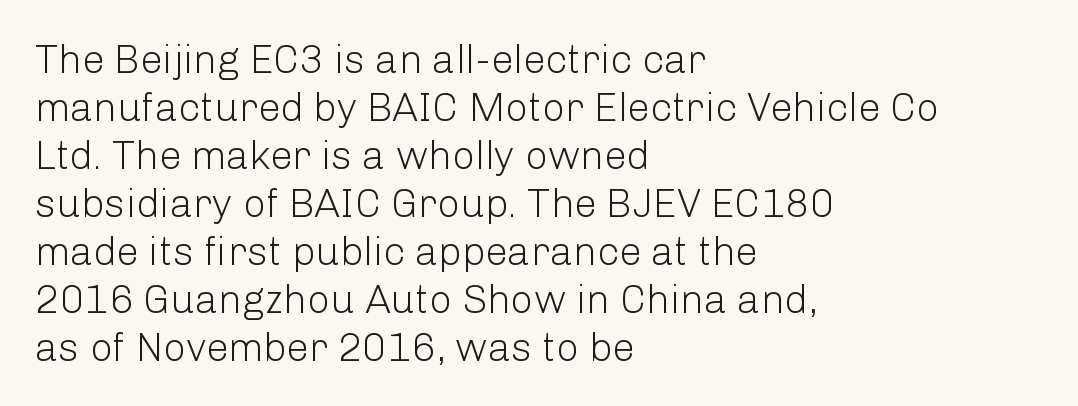
Q: Is the text bold? A: No.
Q: Is the text italic (slanted)? A: No, it is upright.
Q: Is the typeface a serif or a sans-serif typeface? A: Sans-serif.
Q: Is the text underlined? A: No.
Q: How is the paragraph aligned? A: Left-aligned.
Q: Is the spacing between letters normal or unusually wide? A: Normal.
Q: Width (condensed, normal, or wide)? A: Normal.
Q: Stroke contrast? A: Low.
Q: x-height? A: Medium.
Q: Monospaced? A: No.
